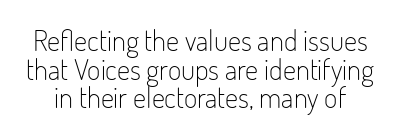
{"serif": "no", "italic": "no", "bold": "no", "weight": "light", "width": "condensed", "stroke_contrast": "low", "x_height": "small", "monospaced": "no", "underline": "no", "line_spacing": "tight", "line_spacing_ratio": 0.99, "letter_spacing": "normal", "letter_spacing_em": 0.0, "glyph_px": 29}
